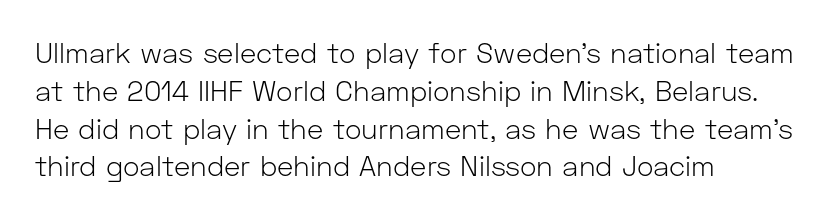
Q: Is the text bold? A: No.
Q: Is the text italic (slanted)? A: No, it is upright.
Q: Is the typeface a serif or a sans-serif typeface? A: Sans-serif.
Q: Is the text underlined? A: No.
Q: How is the paragraph aligned? A: Left-aligned.
Q: Is the spacing between letters normal or unusually wide? A: Normal.
Q: Is the spacing between lines tight, normal or loose? A: Normal.
Q: Width (condensed, normal, or wide)? A: Normal.
Q: Stroke contrast? A: Low.
Q: x-height? A: Medium.
Q: Monospaced? A: No.
